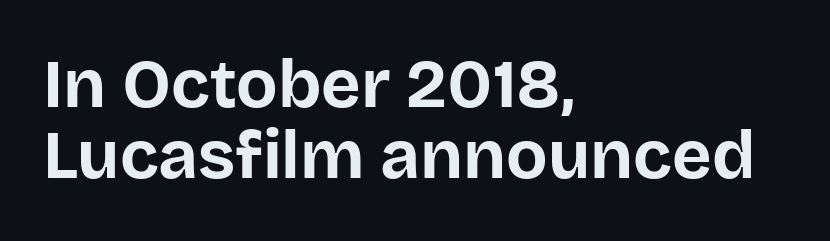
Style check: upright. The ragged edge is on the right, which tells us the setting is flush left. Honestly, the rows look squashed on top of each other. Do the characters align in a grid? No, the font is proportional. Notice how thick the strokes are: this is what a full bold looks like.
